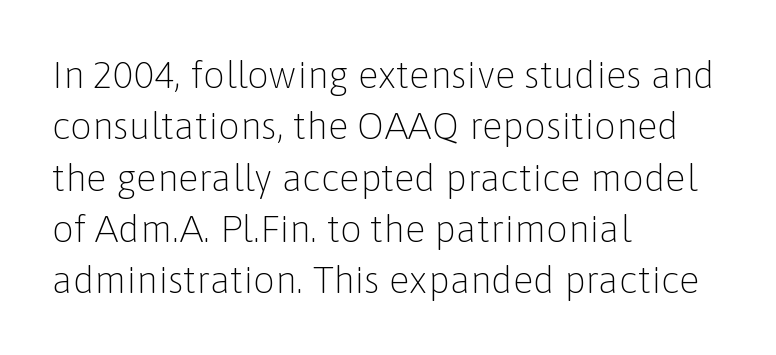
Examine the stroke ends and you'll find no serifs. The typography opts for an upright posture over an oblique one. Stroke mass is kept to a normal reading level or below. Plain, unruled lines of type.
